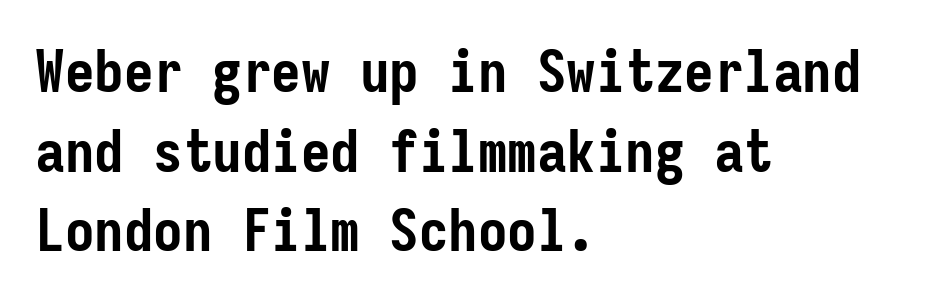
Q: Is the text bold? A: Yes.
Q: Is the text italic (slanted)? A: No, it is upright.
Q: Is the typeface a serif or a sans-serif typeface? A: Sans-serif.
Q: Is the text underlined? A: No.
Q: How is the paragraph aligned? A: Left-aligned.
Q: Is the spacing between letters normal or unusually wide? A: Normal.
Q: Is the spacing between lines tight, normal or loose? A: Normal.
Q: Width (condensed, normal, or wide)? A: Condensed.
Q: Stroke contrast? A: Low.
Q: x-height? A: Medium.
Q: Monospaced? A: Yes.
